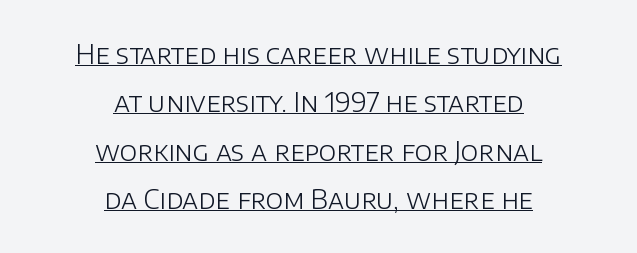
{"italic": "no", "bold": "no", "underline": "yes", "align": "center", "line_spacing_ratio": 1.86, "letter_spacing": "normal", "letter_spacing_em": 0.0, "glyph_px": 26}
